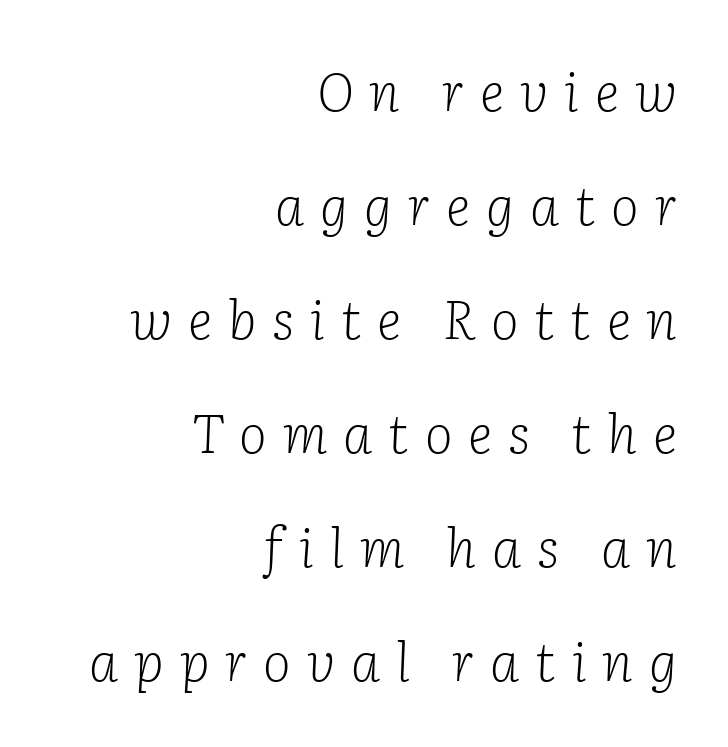
Q: Is the text bold? A: No.
Q: Is the text italic (slanted)? A: Yes, it leans right by about 2 degrees.
Q: Is the typeface a serif or a sans-serif typeface? A: Serif.
Q: Is the text underlined? A: No.
Q: How is the paragraph aligned? A: Right-aligned.
Q: Is the spacing between letters normal or unusually wide? A: Unusually wide.
Q: Is the spacing between lines tight, normal or loose? A: Loose.
Q: Width (condensed, normal, or wide)? A: Normal.
Q: Stroke contrast? A: Low.
Q: x-height? A: Medium.
Q: Monospaced? A: No.
